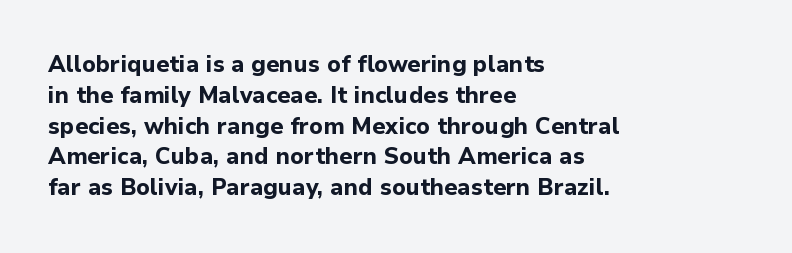
Q: Is the text bold? A: Yes.
Q: Is the text italic (slanted)? A: No, it is upright.
Q: Is the text underlined? A: No.
Q: How is the paragraph aligned? A: Left-aligned.
Q: Is the spacing between letters normal or unusually wide? A: Normal.
Q: Is the spacing between lines tight, normal or loose? A: Normal.
